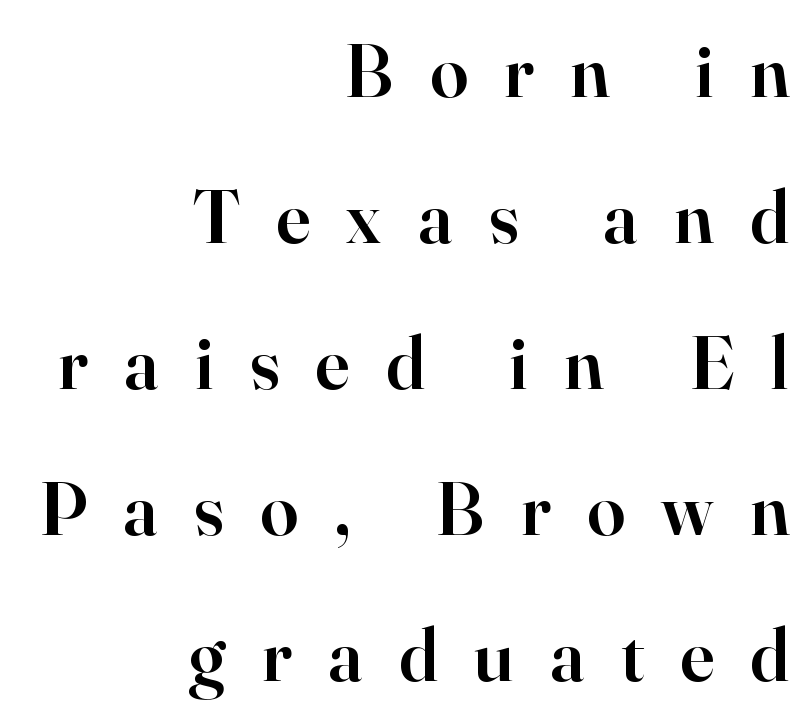
The image shows 76 px semibold serif type, upright; set right-aligned, loose line spacing (1.92x), unusually wide letter spacing (+0.48 em), not underlined; high stroke contrast and a small x-height.
